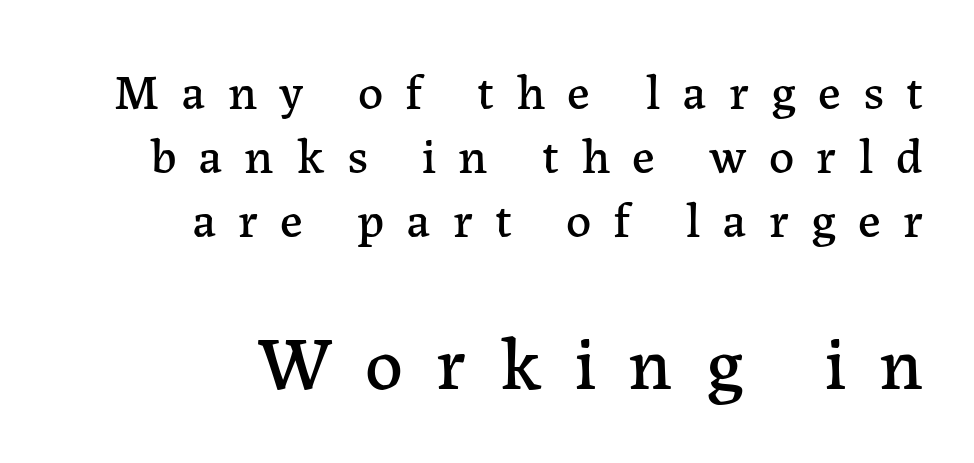
{"serif": "yes", "italic": "no", "width": "normal", "stroke_contrast": "low", "x_height": "medium", "monospaced": "no", "underline": "no", "align": "right", "line_spacing": "normal", "line_spacing_ratio": 1.28, "letter_spacing": "wide", "letter_spacing_em": 0.44, "larger_block": "second", "size_ratio": 1.5, "glyph_px": 75}
